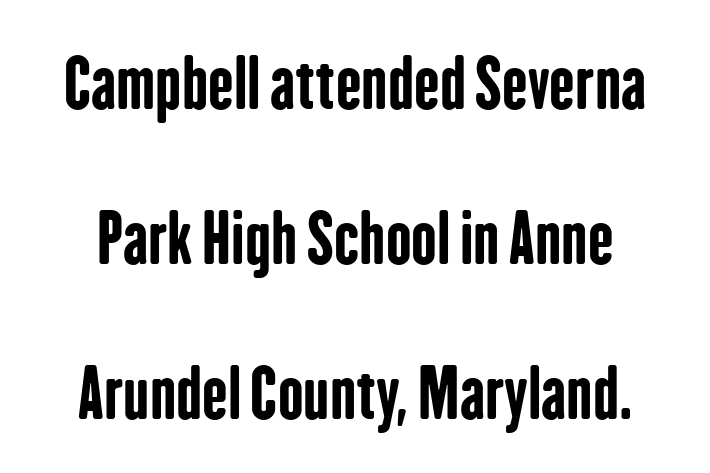
The image shows 68 px bold, condensed sans-serif type, upright; set loose line spacing (2.28x), normal letter spacing, not underlined; low stroke contrast and a medium x-height.
